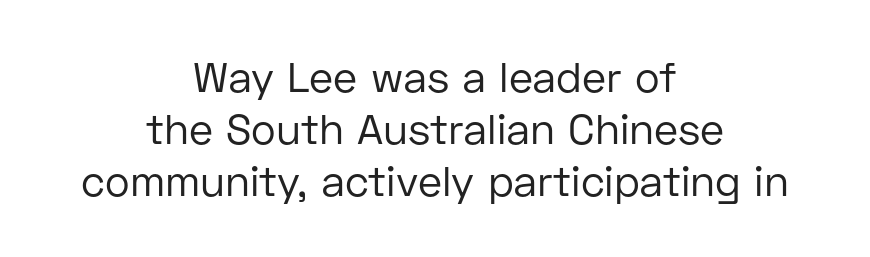
Q: Is the text bold? A: No.
Q: Is the text italic (slanted)? A: No, it is upright.
Q: Is the typeface a serif or a sans-serif typeface? A: Sans-serif.
Q: Is the text underlined? A: No.
Q: How is the paragraph aligned? A: Centered.
Q: Is the spacing between letters normal or unusually wide? A: Normal.
Q: Width (condensed, normal, or wide)? A: Normal.
Q: Stroke contrast? A: Low.
Q: x-height? A: Medium.
Q: Monospaced? A: No.
